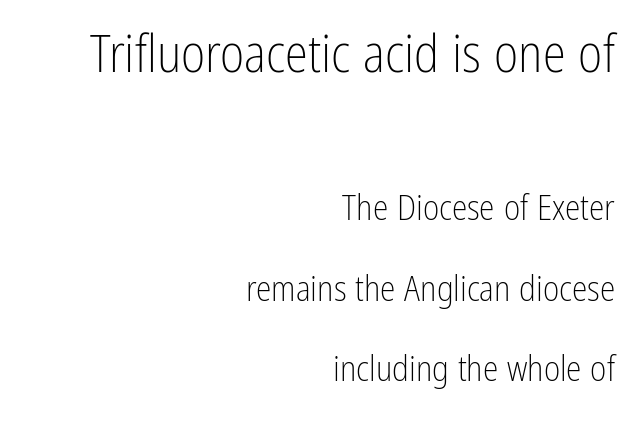
The designer went with a sans here, leaving each stem footless. The rendering shrinks the type as you move from the upper chunk to the lower. Weight: not bold — regular or lighter. The rendering uses natural spacing where letterforms have individual widths. You could call the tracking neutral — neither tight nor loose. Unmarked baselines from the first word to the last.
